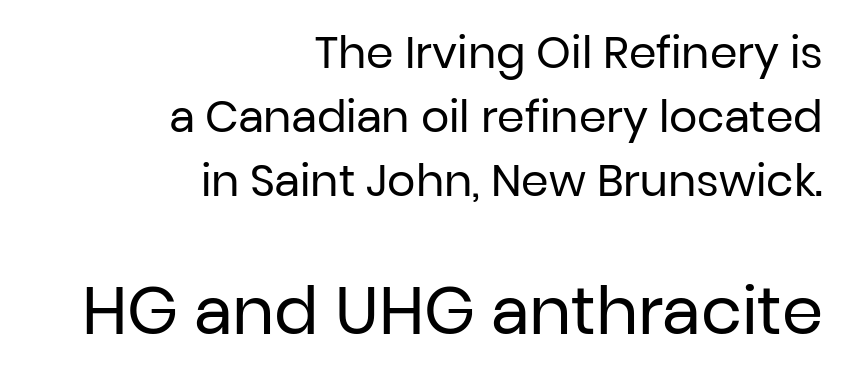
The image shows 66 px regular-weight sans-serif type, upright; set right-aligned, normal line spacing (1.45x), normal letter spacing, not underlined; the second (bottom) block is 1.5x larger; low stroke contrast and a medium x-height.
